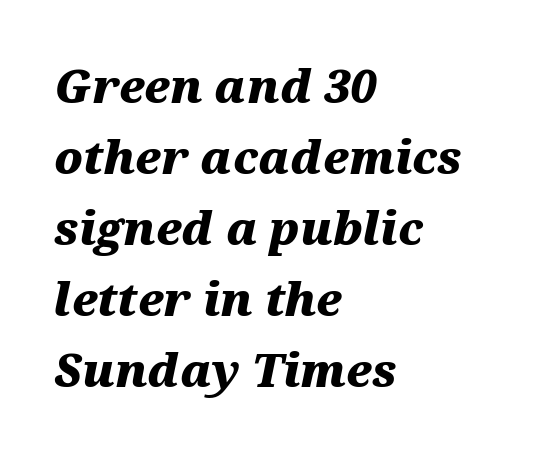
These lines are rendered in a variable-pitch font. One glance says typical: line gaps are just what's usual. Tall strokes in this sample are angled rather than plumb. The gap between lines stays unmarked. Heavy-handed strokes throughout: this text is bold. Look at the tracking — it's just the regular setting, nothing added.
